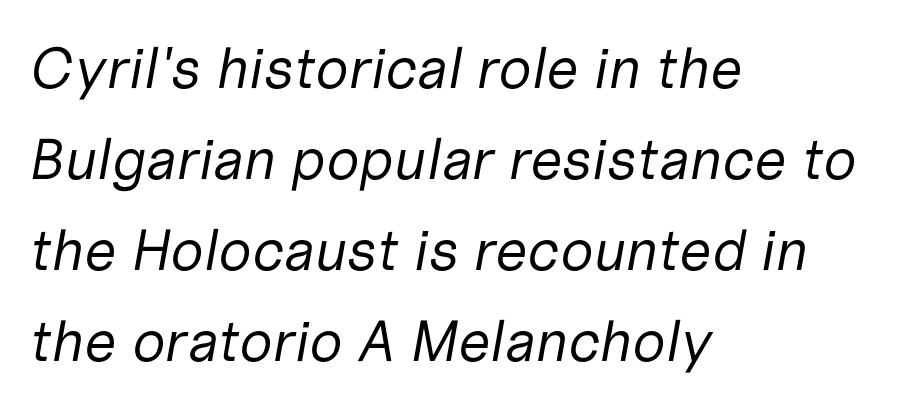
Q: Is the text bold? A: No.
Q: Is the text italic (slanted)? A: Yes, it leans right by about 10 degrees.
Q: Is the text underlined? A: No.
Q: How is the paragraph aligned? A: Left-aligned.
Q: Is the spacing between letters normal or unusually wide? A: Normal.
Q: Is the spacing between lines tight, normal or loose? A: Normal.
Q: Width (condensed, normal, or wide)? A: Normal.
Q: Stroke contrast? A: Low.
Q: x-height? A: Medium.
Q: Monospaced? A: No.
